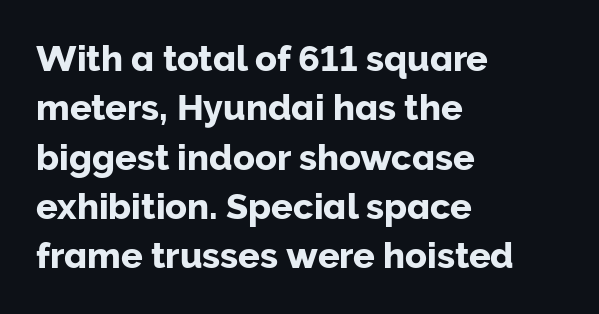
The image shows 36 px sans-serif type, upright; set left-aligned, normal line spacing (1.37x), normal letter spacing, not underlined; low stroke contrast and a medium x-height.
